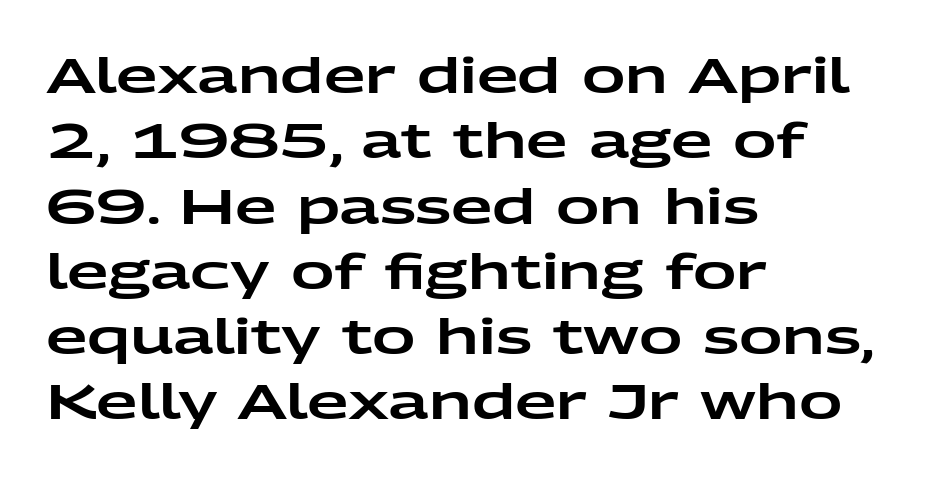
{"serif": "no", "italic": "no", "width": "wide", "stroke_contrast": "low", "x_height": "medium", "monospaced": "no", "underline": "no", "align": "left", "line_spacing": "normal", "line_spacing_ratio": 1.36, "letter_spacing": "normal", "letter_spacing_em": 0.0, "glyph_px": 48}
